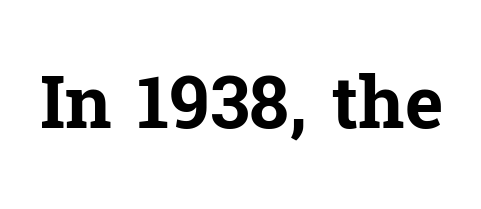
Q: Is the text bold? A: Yes.
Q: Is the text italic (slanted)? A: No, it is upright.
Q: Is the typeface a serif or a sans-serif typeface? A: Serif.
Q: Is the text underlined? A: No.
Q: Is the spacing between letters normal or unusually wide? A: Normal.
Q: Width (condensed, normal, or wide)? A: Normal.
Q: Stroke contrast? A: Low.
Q: x-height? A: Medium.
Q: Monospaced? A: No.
